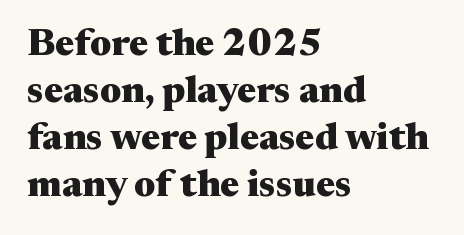
Q: Is the text bold? A: Yes.
Q: Is the text italic (slanted)? A: No, it is upright.
Q: Is the typeface a serif or a sans-serif typeface? A: Serif.
Q: Is the text underlined? A: No.
Q: How is the paragraph aligned? A: Left-aligned.
Q: Is the spacing between letters normal or unusually wide? A: Normal.
Q: Width (condensed, normal, or wide)? A: Wide.
Q: Stroke contrast? A: Medium.
Q: x-height? A: Medium.
Q: Monospaced? A: No.
